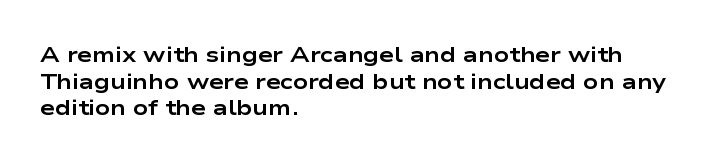
Honestly, the row spacing looks completely unremarkable. Posture: upright roman. Plenty of ink on the page — the face is bold. Typeset ragged right — the left edge is the straight one.
